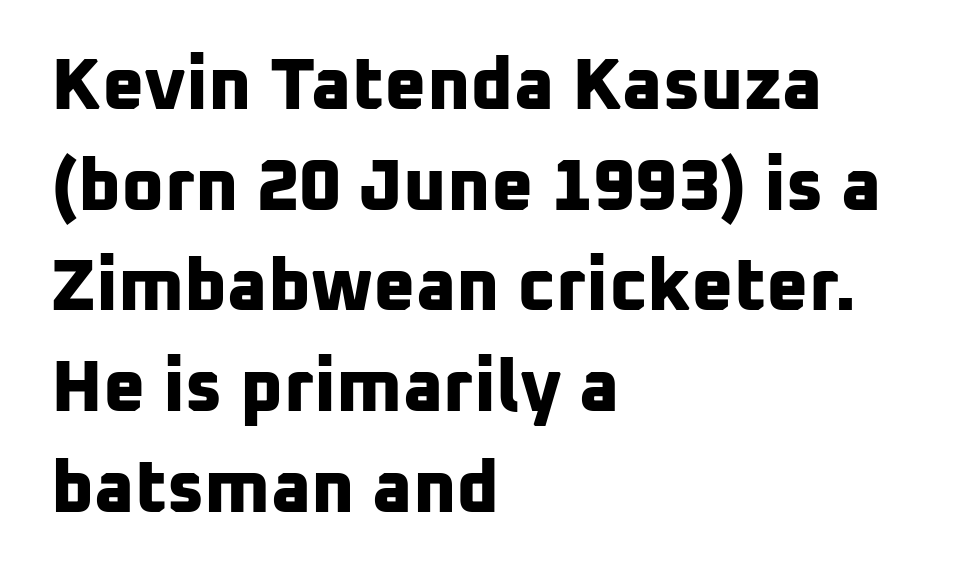
Vertically, the passage feels balanced, rows spaced as you'd expect. The gaps between neighbouring characters are ordinary and unremarkable. Stroke thickness is high; the sample reads as a true bold. Letterform terminals end flat and unadorned throughout the passage. Unmarked baselines from the first word to the last.
